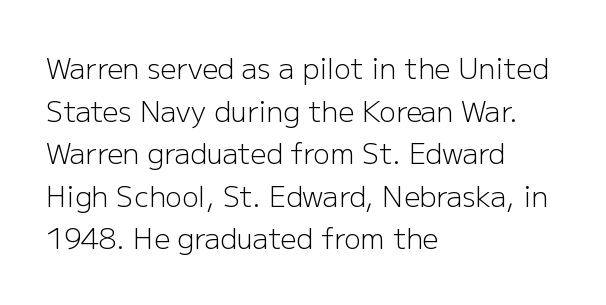
{"serif": "no", "italic": "no", "bold": "no", "weight": "light", "width": "normal", "stroke_contrast": "low", "x_height": "medium", "monospaced": "no", "underline": "no", "align": "left", "line_spacing": "normal", "line_spacing_ratio": 1.52, "letter_spacing": "normal", "letter_spacing_em": 0.0, "glyph_px": 28}
